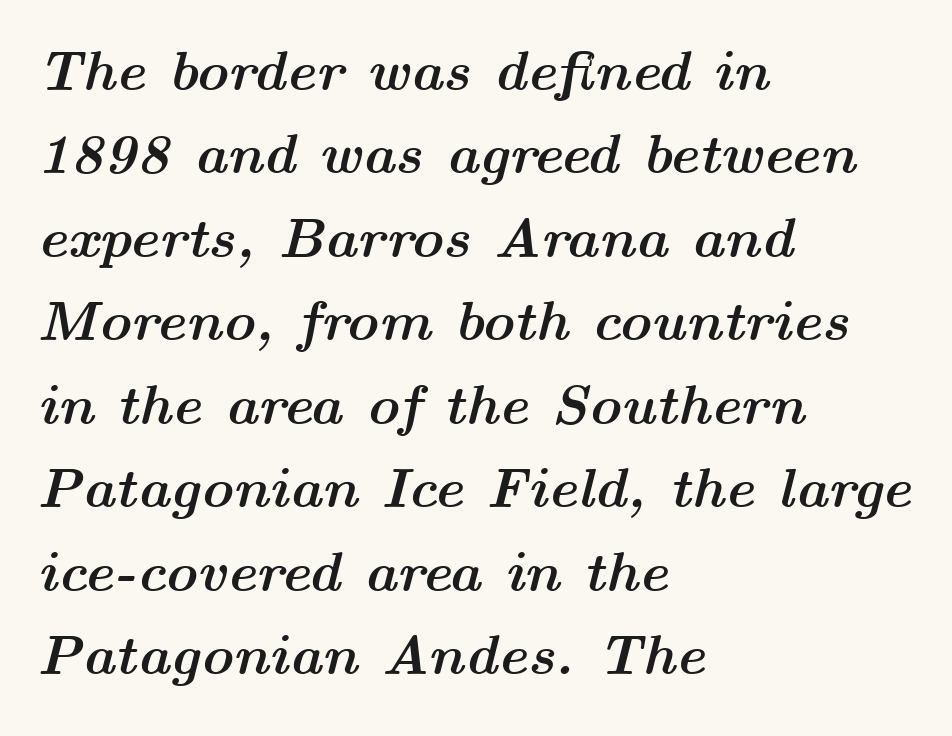
The image shows 56 px semibold, wide type, italic (leaning right); set left-aligned, normal line spacing (1.49x), normal letter spacing, not underlined; medium stroke contrast and a medium x-height.
